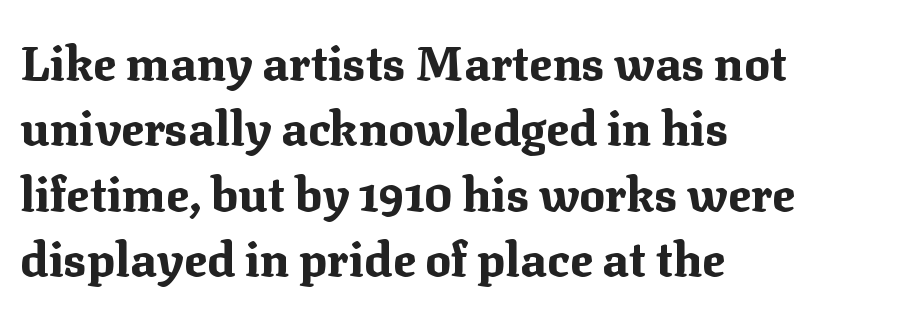
Q: Is the text bold? A: Yes.
Q: Is the text italic (slanted)? A: No, it is upright.
Q: Is the typeface a serif or a sans-serif typeface? A: Serif.
Q: Is the text underlined? A: No.
Q: How is the paragraph aligned? A: Left-aligned.
Q: Is the spacing between letters normal or unusually wide? A: Normal.
Q: Is the spacing between lines tight, normal or loose? A: Normal.
Q: Width (condensed, normal, or wide)? A: Normal.
Q: Stroke contrast? A: Medium.
Q: x-height? A: Medium.
Q: Monospaced? A: No.
